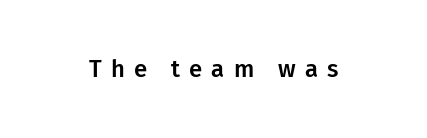
The image shows 24 px text type, upright; set unusually wide letter spacing (+0.38 em), not underlined.
